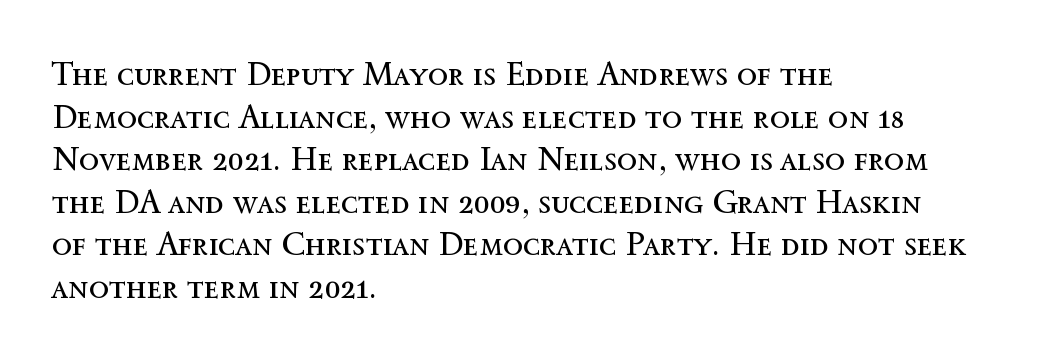
How would I describe the line gaps? Plain and ordinary. The letters stand upright; this is a roman face. In terms of letterspacing, this is plain default setting. Is this a fixed-width face? No — the glyphs have proportional, varying widths. Check under the words: just untouched page. Notice how the passage keeps a crisp vertical edge on the left only.
